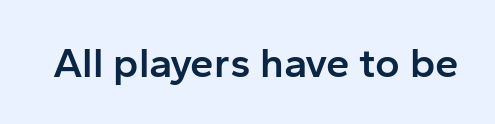
The image shows 42 px semibold sans-serif type, upright; set normal letter spacing, not underlined; low stroke contrast and a medium x-height.
